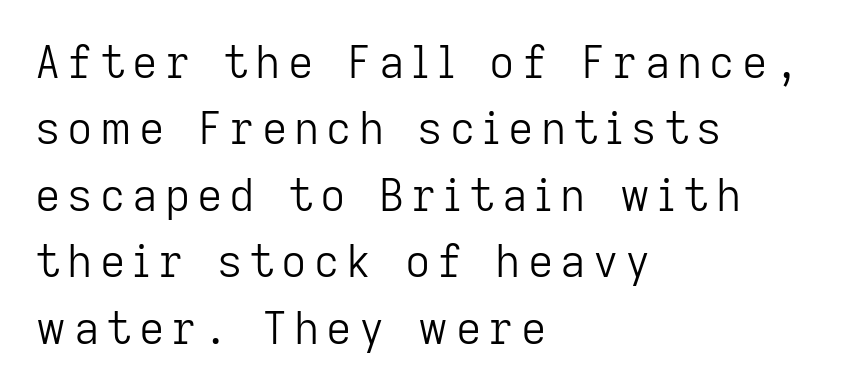
{"serif": "no", "italic": "no", "bold": "no", "weight": "light", "width": "normal", "stroke_contrast": "low", "x_height": "medium", "monospaced": "no", "underline": "no", "align": "left", "line_spacing": "normal", "line_spacing_ratio": 1.51, "glyph_px": 44}
